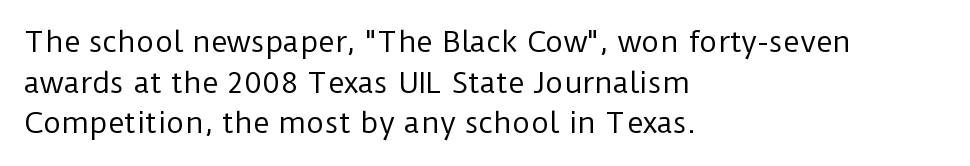
Q: Is the text bold? A: No.
Q: Is the text italic (slanted)? A: No, it is upright.
Q: Is the typeface a serif or a sans-serif typeface? A: Sans-serif.
Q: Is the text underlined? A: No.
Q: How is the paragraph aligned? A: Left-aligned.
Q: Is the spacing between letters normal or unusually wide? A: Normal.
Q: Is the spacing between lines tight, normal or loose? A: Normal.
Q: Width (condensed, normal, or wide)? A: Normal.
Q: Stroke contrast? A: Low.
Q: x-height? A: Medium.
Q: Monospaced? A: No.
